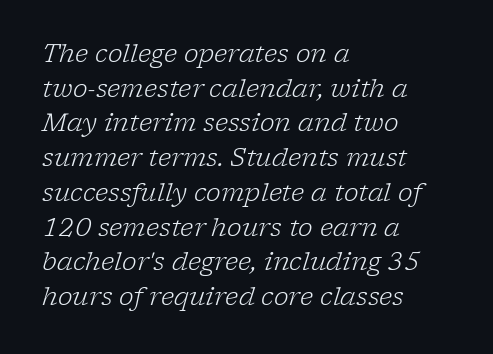
Q: Is the text bold? A: No.
Q: Is the text italic (slanted)? A: Yes, it leans right by about 17 degrees.
Q: Is the text underlined? A: No.
Q: How is the paragraph aligned? A: Left-aligned.
Q: Is the spacing between letters normal or unusually wide? A: Normal.
Q: Is the spacing between lines tight, normal or loose? A: Normal.
